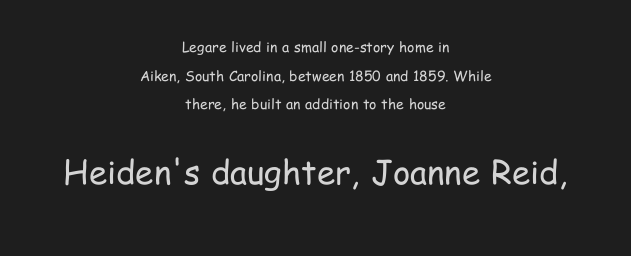
The image shows 33 px regular-weight, condensed sans-serif type, upright; set centered, loose line spacing (2.05x), normal letter spacing, not underlined; the second (bottom) block is 2.36x larger; low stroke contrast and a medium x-height.
